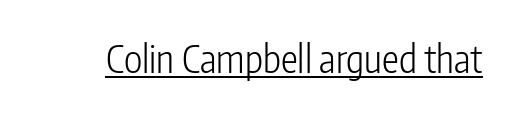
Every character sits straight up, as roman type does. A continuous stroke trails under the words, as in a hyperlink. Stroke mass is kept to a normal reading level or below. Look at the bottom of the vertical strokes: they stop flat, with no serifs. This sample has the flowing, uneven cadence of proportional lettering.
